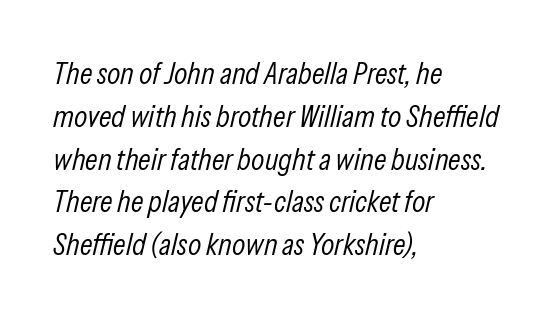
The image shows 31 px light, condensed type, italic (leaning right); set left-aligned, normal line spacing (1.38x), normal letter spacing, not underlined; low stroke contrast and a medium x-height.
